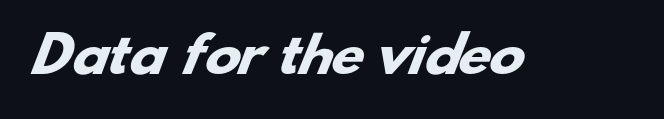
{"serif": "no", "bold": "yes", "weight": "heavy", "width": "wide", "stroke_contrast": "low", "x_height": "small", "monospaced": "no", "underline": "no", "letter_spacing": "normal", "letter_spacing_em": 0.0, "glyph_px": 48}
